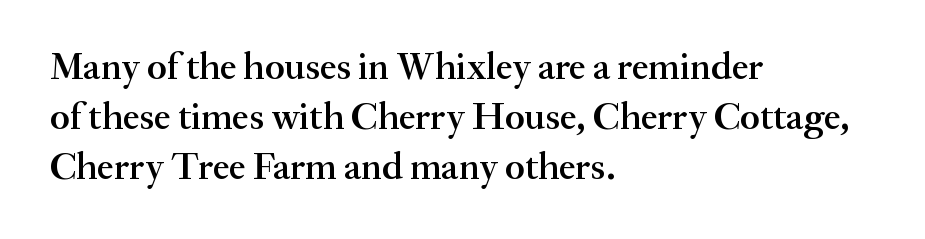
If you measured baseline to baseline, you'd find a middling distance. Is this a fixed-width face? No — the glyphs have proportional, varying widths. Which margin do the lines hug? The left one — the right edge is uneven. A bare baseline throughout the passage. When letters stand straight like this, we call the style roman or upright. Is the type bold? Partly — it's a semibold, heavier than regular but not fully bold.
